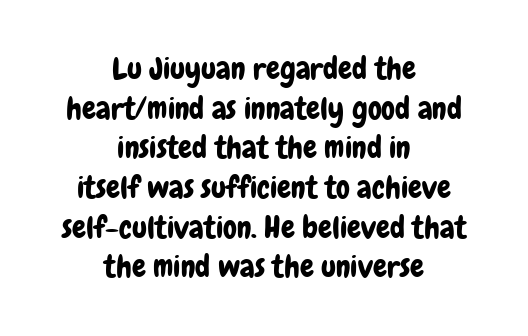
Q: Is the text italic (slanted)? A: No, it is upright.
Q: Is the typeface a serif or a sans-serif typeface? A: Sans-serif.
Q: Is the text underlined? A: No.
Q: How is the paragraph aligned? A: Centered.
Q: Is the spacing between letters normal or unusually wide? A: Normal.
Q: Is the spacing between lines tight, normal or loose? A: Normal.
Q: Width (condensed, normal, or wide)? A: Condensed.
Q: Stroke contrast? A: Low.
Q: x-height? A: Medium.
Q: Monospaced? A: No.
